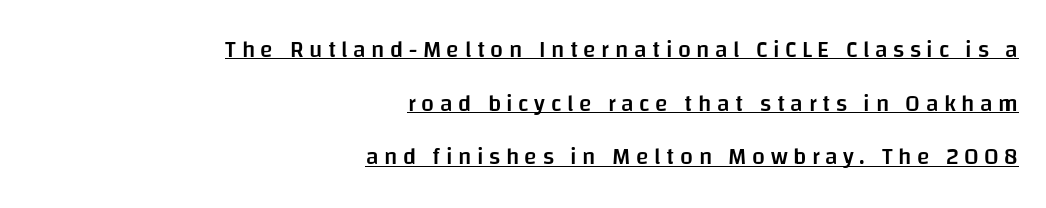
{"italic": "no", "bold": "semi", "underline": "yes", "align": "right", "line_spacing": "loose", "line_spacing_ratio": 2.33, "letter_spacing": "wide", "letter_spacing_em": 0.24, "glyph_px": 23}
